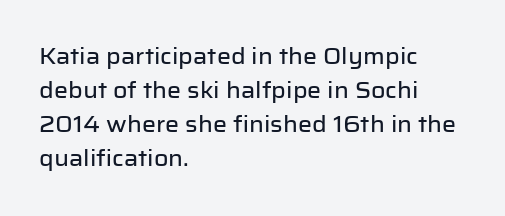
{"italic": "no", "underline": "no", "align": "left", "line_spacing": "normal", "line_spacing_ratio": 1.55, "letter_spacing": "normal", "letter_spacing_em": 0.0, "glyph_px": 22}
